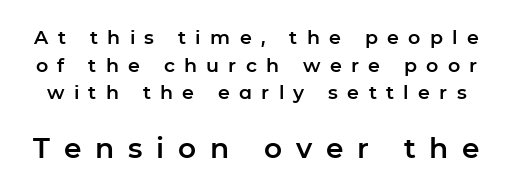
{"serif": "no", "italic": "no", "width": "normal", "stroke_contrast": "low", "x_height": "medium", "monospaced": "no", "underline": "no", "line_spacing": "normal", "line_spacing_ratio": 1.45, "letter_spacing": "wide", "letter_spacing_em": 0.49, "larger_block": "second", "size_ratio": 1.47, "glyph_px": 28}
